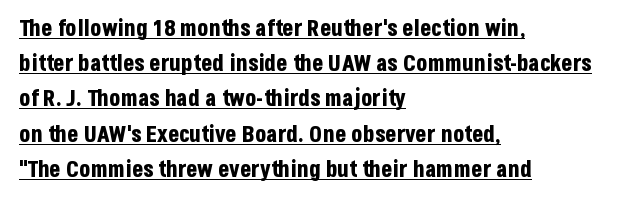
The image shows 23 px bold type, upright; set left-aligned, normal line spacing (1.53x), normal letter spacing, underlined.
